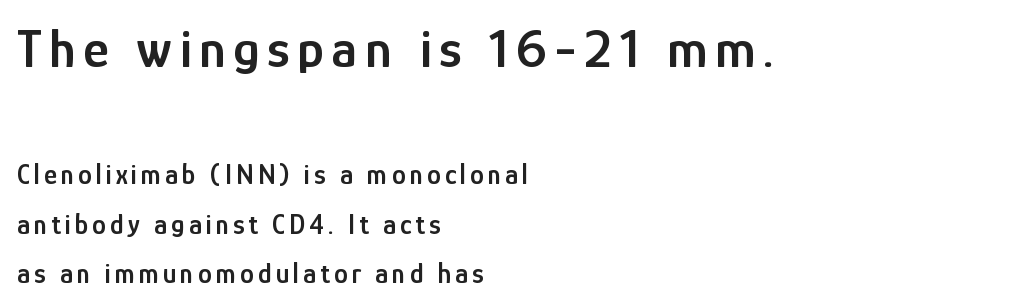
The image shows 55 px semibold, condensed sans-serif type, upright; set left-aligned, line spacing 1.77x, not underlined; the first (top) block is 1.96x larger; low stroke contrast and a medium x-height.
